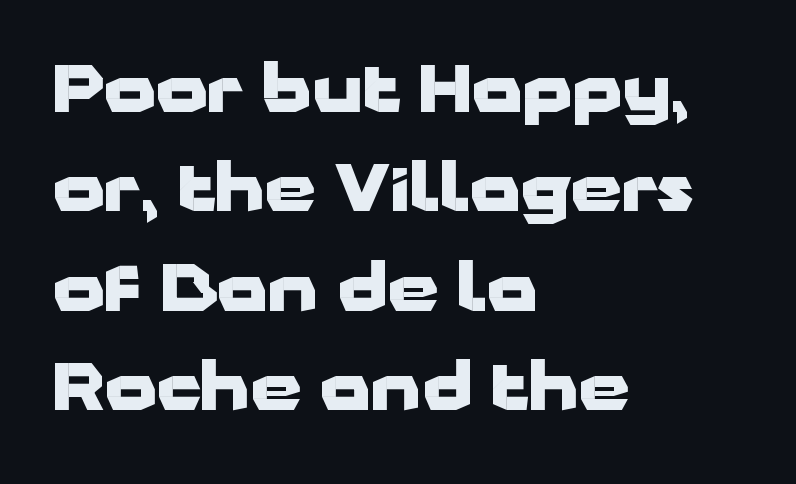
The image shows 65 px heavy, wide sans-serif type, upright; set left-aligned, normal line spacing (1.53x), normal letter spacing, not underlined; low stroke contrast and a medium x-height.
